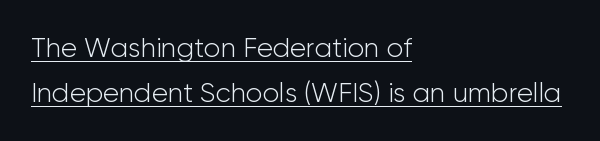
The image shows 27 px text type, upright; set left-aligned, normal line spacing (1.68x), normal letter spacing, underlined.
